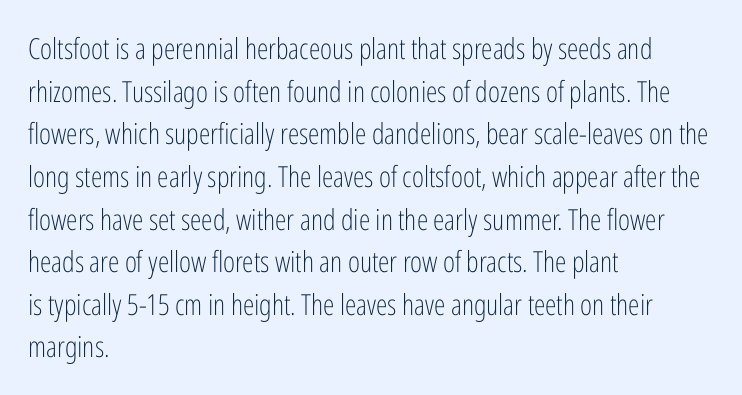
{"serif": "no", "italic": "no", "bold": "no", "weight": "light", "width": "condensed", "stroke_contrast": "low", "x_height": "medium", "monospaced": "no", "underline": "no", "align": "left", "line_spacing": "normal", "line_spacing_ratio": 1.47, "letter_spacing": "normal", "letter_spacing_em": 0.0, "glyph_px": 29}
